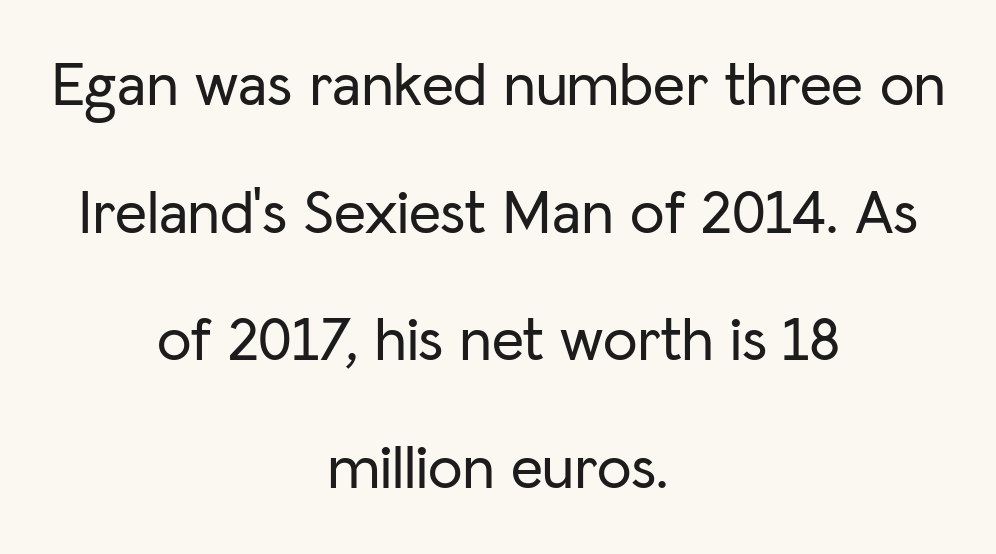
Q: Is the text italic (slanted)? A: No, it is upright.
Q: Is the typeface a serif or a sans-serif typeface? A: Sans-serif.
Q: Is the text underlined? A: No.
Q: How is the paragraph aligned? A: Centered.
Q: Is the spacing between letters normal or unusually wide? A: Normal.
Q: Is the spacing between lines tight, normal or loose? A: Loose.
Q: Width (condensed, normal, or wide)? A: Normal.
Q: Stroke contrast? A: Low.
Q: x-height? A: Medium.
Q: Monospaced? A: No.
